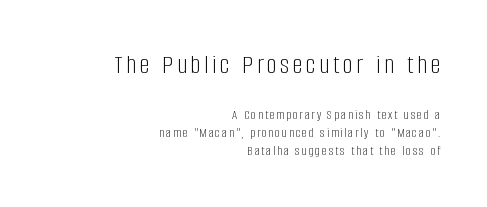
Q: Is the text bold? A: No.
Q: Is the text italic (slanted)? A: No, it is upright.
Q: Is the typeface a serif or a sans-serif typeface? A: Sans-serif.
Q: Is the text underlined? A: No.
Q: How is the paragraph aligned? A: Right-aligned.
Q: Is the spacing between lines tight, normal or loose? A: Normal.
Q: Which block of text is set in a larger size, the first (top) or the second (bottom)? A: The first (top) one.
Q: Width (condensed, normal, or wide)? A: Condensed.
Q: Stroke contrast? A: Low.
Q: x-height? A: Large.
Q: Monospaced? A: No.
